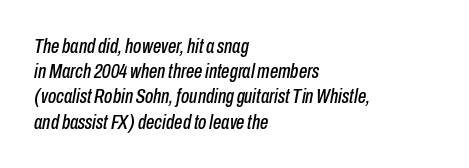
Default kerning and tracking; the words read as compact shapes. It's the slanting kind of type. The zone under the glyphs is completely vacant. If you drew a ruler down the left edge, every line would touch it.
